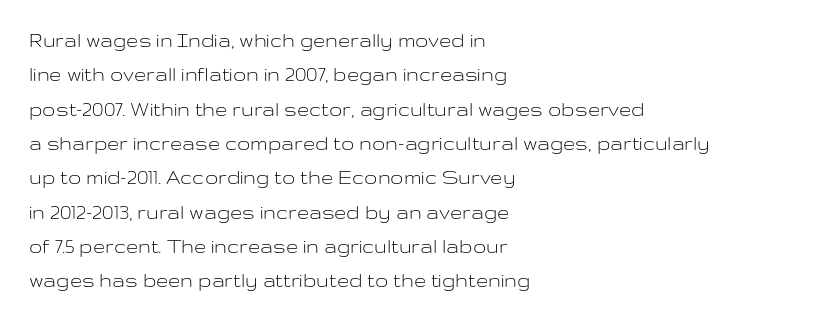
Q: Is the text bold? A: No.
Q: Is the text italic (slanted)? A: No, it is upright.
Q: Is the text underlined? A: No.
Q: How is the paragraph aligned? A: Left-aligned.
Q: Is the spacing between letters normal or unusually wide? A: Normal.
Q: Is the spacing between lines tight, normal or loose? A: Normal.
